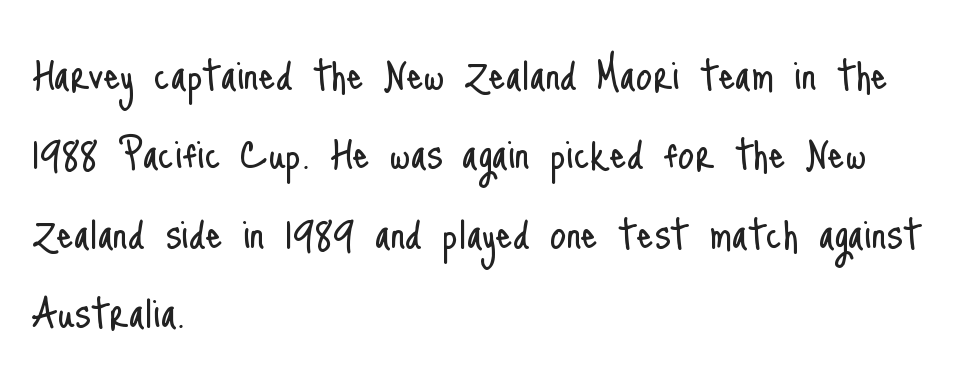
{"serif": "no", "italic": "no", "bold": "no", "weight": "light", "width": "condensed", "stroke_contrast": "low", "x_height": "small", "monospaced": "no", "underline": "no", "align": "left", "line_spacing": "normal", "line_spacing_ratio": 1.5, "letter_spacing": "normal", "letter_spacing_em": 0.0, "glyph_px": 53}
